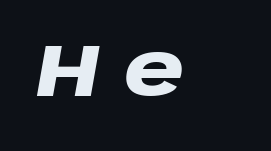
Q: Is the text bold? A: Yes.
Q: Is the text italic (slanted)? A: Yes, it leans right by about 10 degrees.
Q: Is the text underlined? A: No.
Q: How is the paragraph aligned? A: Left-aligned.
Q: Is the spacing between letters normal or unusually wide? A: Unusually wide.
Q: Width (condensed, normal, or wide)? A: Wide.
Q: Stroke contrast? A: Low.
Q: x-height? A: Large.
Q: Monospaced? A: No.
